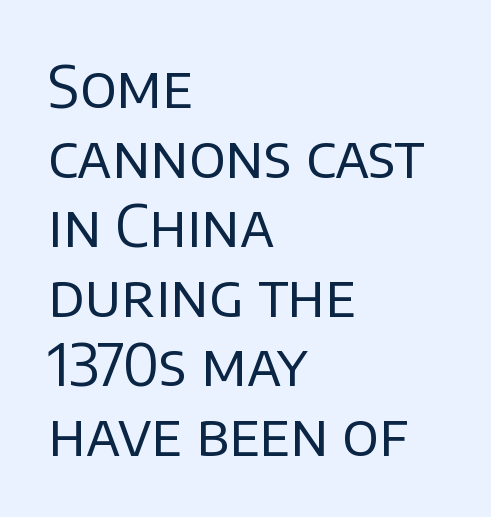
Each letter keeps its own natural width here, so spacing adapts to shape. Anything drawn beneath the words? Only blank space. The typeface has the unassuming heft of standard copy or less. A roman cut, with each character standing at attention.
